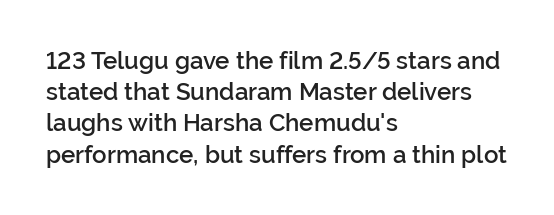
The image shows 24 px text type, upright; set left-aligned, normal line spacing (1.3x), normal letter spacing, not underlined.
